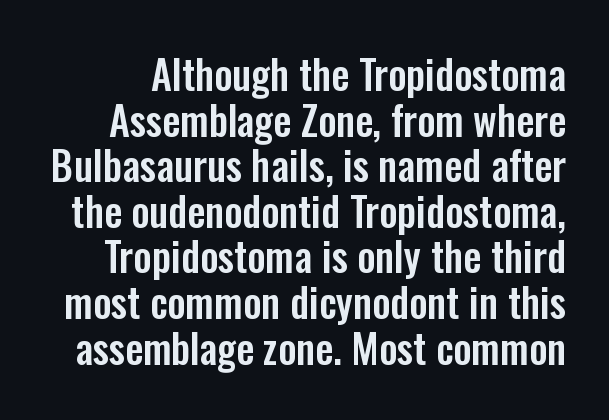
Between one letter and the next there's only the usual sliver of space. This is sans-serif lettering, the kind often seen on screens and signage. The passage shown stacks its lines with hardly any gap. Only glyphs here, with clear space below each row. Characters remain perfectly vertical along every line.
